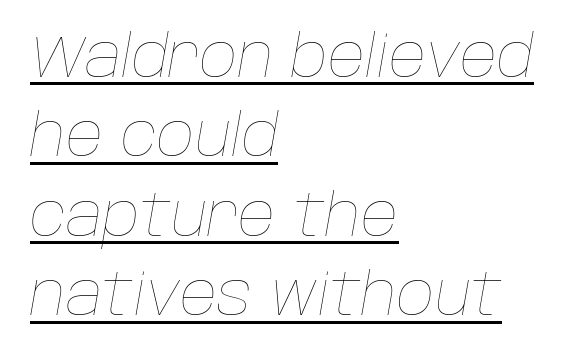
The image shows 58 px thin type, italic (leaning right); set left-aligned, normal line spacing (1.37x), normal letter spacing, underlined; low stroke contrast and a large x-height.
